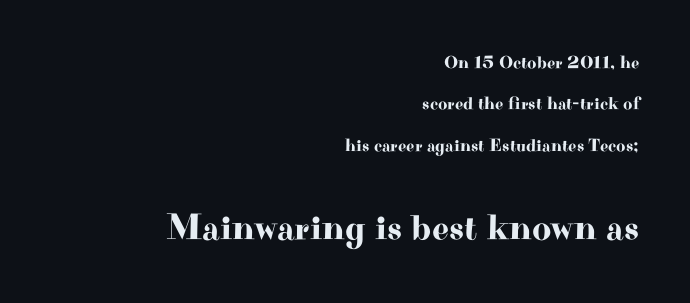
The image shows 37 px wide serif type, upright; set right-aligned, loose line spacing (2.3x), normal letter spacing, not underlined; the second (bottom) block is 2.06x larger; high stroke contrast and a small x-height.
